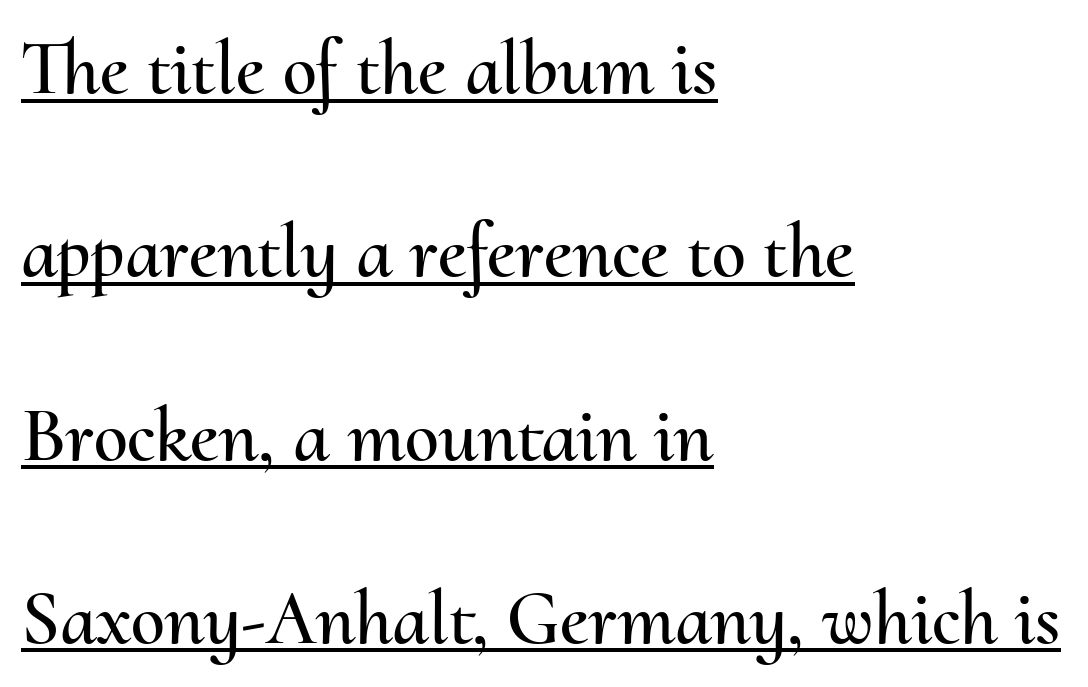
{"italic": "no", "width": "normal", "stroke_contrast": "medium", "x_height": "small", "monospaced": "no", "underline": "yes", "align": "left", "line_spacing": "loose", "line_spacing_ratio": 2.38, "letter_spacing": "normal", "letter_spacing_em": 0.0, "glyph_px": 77}
